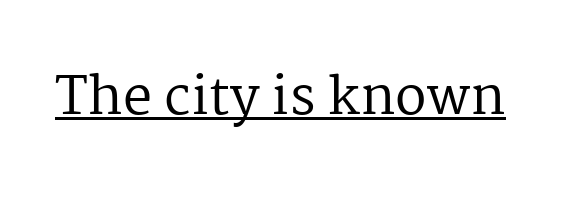
The image shows 52 px regular-weight serif type, upright; set normal letter spacing, underlined; medium stroke contrast and a medium x-height.
